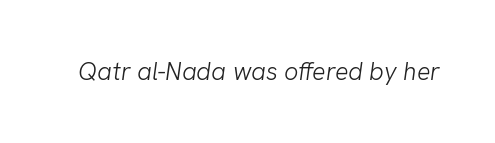
Ink coverage per letter is moderate at most. Check the space under the baseline: it is left empty. Nobody touched the tracking dial on this one.
